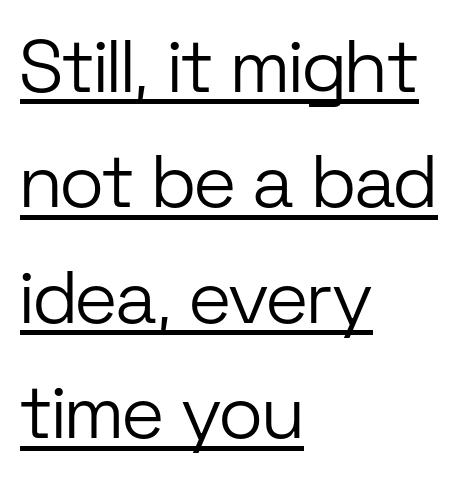
{"serif": "no", "italic": "no", "bold": "no", "weight": "light", "width": "normal", "stroke_contrast": "low", "x_height": "medium", "monospaced": "no", "underline": "yes", "align": "left", "line_spacing": "normal", "line_spacing_ratio": 1.56, "letter_spacing": "normal", "letter_spacing_em": 0.0, "glyph_px": 74}
